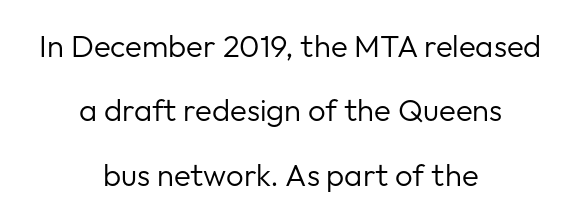
The image shows 31 px regular-weight sans-serif type, upright; set centered, loose line spacing (2.08x), normal letter spacing, not underlined; low stroke contrast and a medium x-height.
